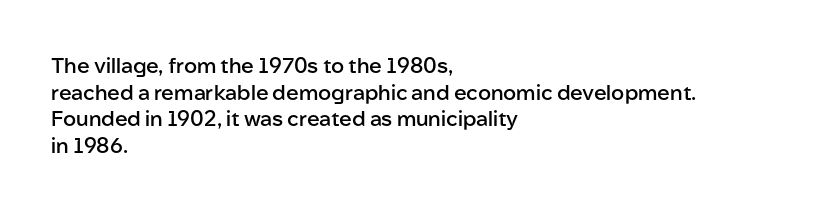
The image shows 21 px text type, upright; set left-aligned, normal line spacing (1.27x), normal letter spacing, not underlined.
